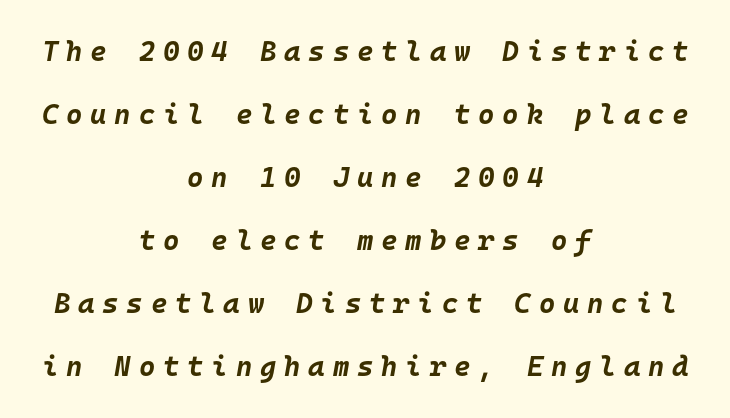
Q: Is the text bold? A: Yes.
Q: Is the text italic (slanted)? A: Yes, it leans right by about 10 degrees.
Q: Is the text underlined? A: No.
Q: How is the paragraph aligned? A: Centered.
Q: Is the spacing between letters normal or unusually wide? A: Unusually wide.
Q: Is the spacing between lines tight, normal or loose? A: Loose.
Q: Width (condensed, normal, or wide)? A: Normal.
Q: Stroke contrast? A: Low.
Q: x-height? A: Large.
Q: Monospaced? A: Yes.
